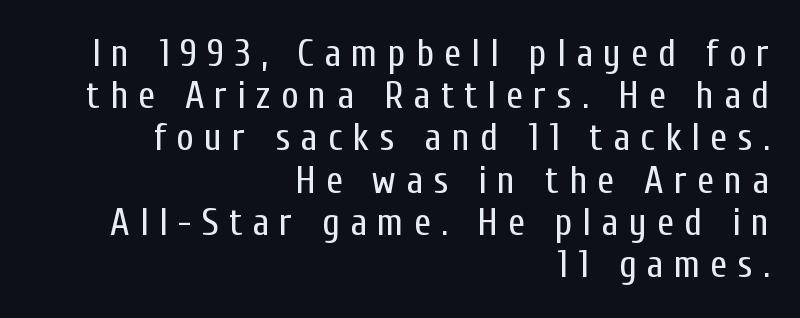
A typesetter would call this proportional, since set widths differ per character. Underline: absent. Ascenders rise straight up at ninety degrees. Each letter's strokes conclude bluntly, with no projecting serifs. Teacher's note: observe the even right margin — that is flush-right alignment. Closely set lines give the paragraph a compact silhouette.
